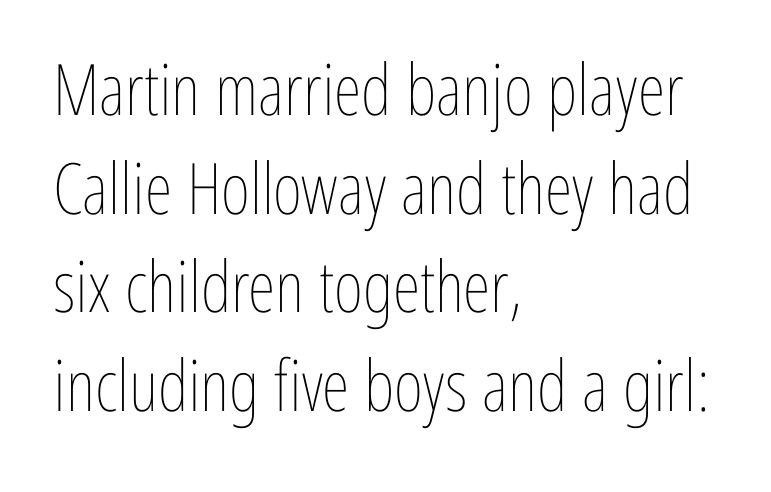
{"italic": "no", "bold": "no", "weight": "thin", "width": "condensed", "stroke_contrast": "low", "x_height": "medium", "monospaced": "no", "underline": "no", "align": "left", "line_spacing": "normal", "line_spacing_ratio": 1.39, "letter_spacing": "normal", "letter_spacing_em": 0.0, "glyph_px": 71}
